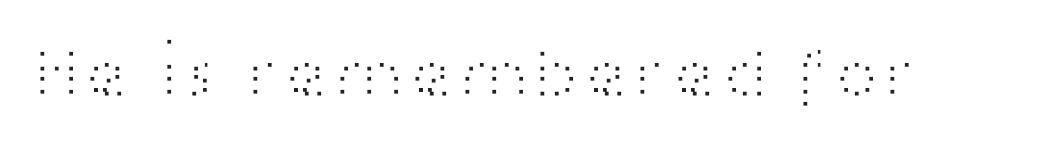
Here the glyphs are tracked normally, forming tight word shapes. Classification — sans serif. Rule under the text: the space is simply empty. Varying glyph widths throughout — classic text-font behaviour.
